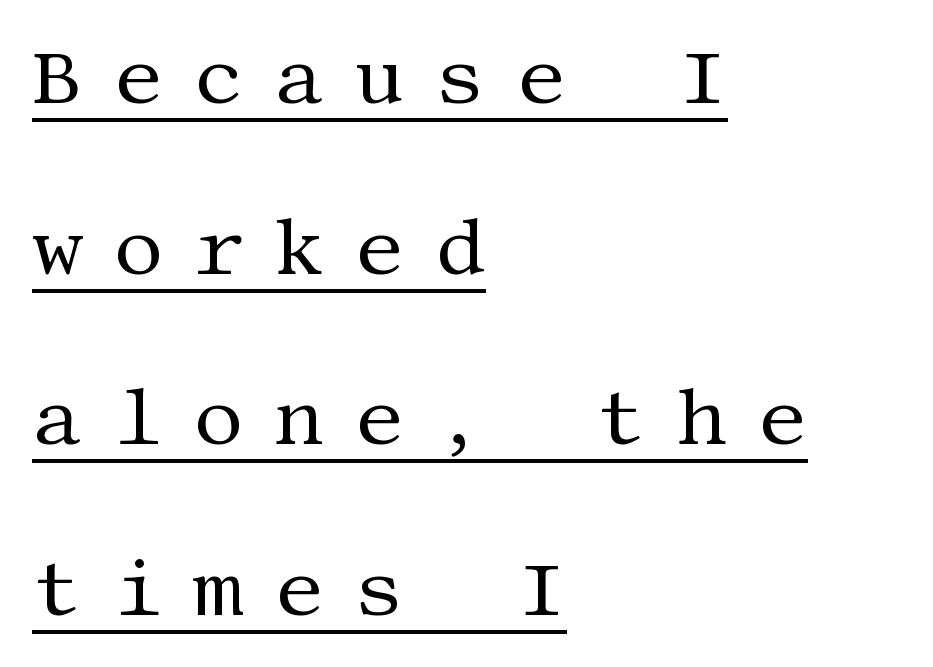
{"serif": "yes", "italic": "no", "bold": "no", "weight": "regular", "width": "normal", "stroke_contrast": "medium", "x_height": "large", "underline": "yes", "align": "left", "line_spacing": "loose", "line_spacing_ratio": 2.16, "letter_spacing": "wide", "letter_spacing_em": 0.38, "glyph_px": 79}
